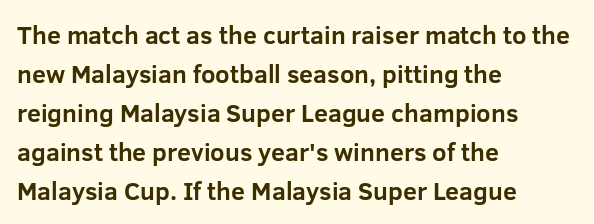
Vertical strokes here are truly vertical. In terms of letterspacing, this is plain default setting. This block has exactly the height ordinary leading produces. Pretty heavy lettering here — definitely bold.
